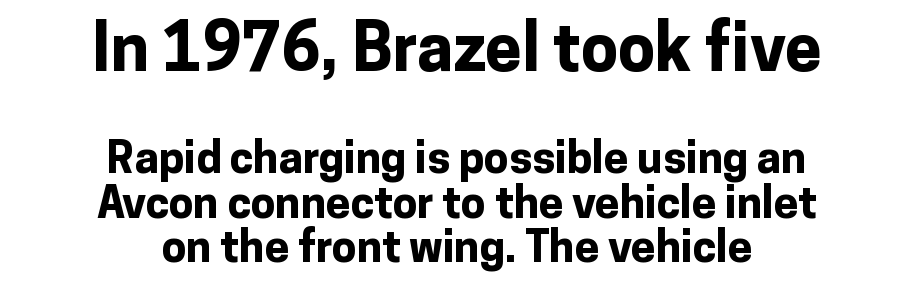
Q: Is the text bold? A: Yes.
Q: Is the text italic (slanted)? A: No, it is upright.
Q: Is the typeface a serif or a sans-serif typeface? A: Sans-serif.
Q: Is the text underlined? A: No.
Q: How is the paragraph aligned? A: Centered.
Q: Is the spacing between letters normal or unusually wide? A: Normal.
Q: Is the spacing between lines tight, normal or loose? A: Tight.
Q: Which block of text is set in a larger size, the first (top) or the second (bottom)? A: The first (top) one.
Q: Width (condensed, normal, or wide)? A: Normal.
Q: Stroke contrast? A: Low.
Q: x-height? A: Medium.
Q: Monospaced? A: No.
